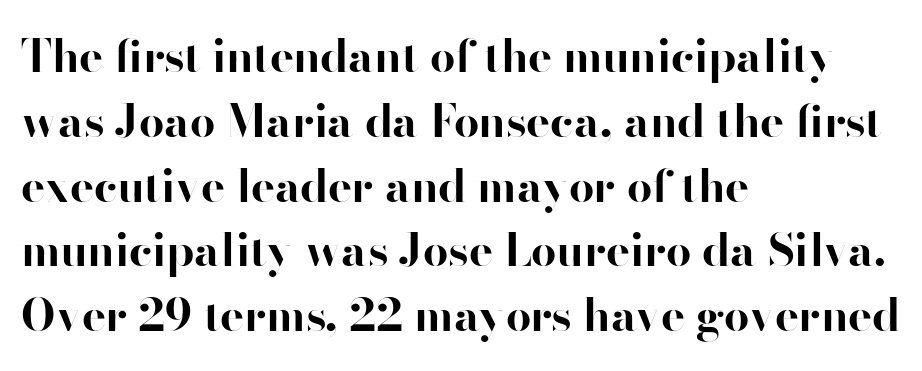
Q: Is the text bold? A: Yes.
Q: Is the text italic (slanted)? A: No, it is upright.
Q: Is the typeface a serif or a sans-serif typeface? A: Sans-serif.
Q: Is the text underlined? A: No.
Q: How is the paragraph aligned? A: Left-aligned.
Q: Is the spacing between letters normal or unusually wide? A: Normal.
Q: Is the spacing between lines tight, normal or loose? A: Normal.
Q: Width (condensed, normal, or wide)? A: Normal.
Q: Stroke contrast? A: High.
Q: x-height? A: Small.
Q: Monospaced? A: No.
